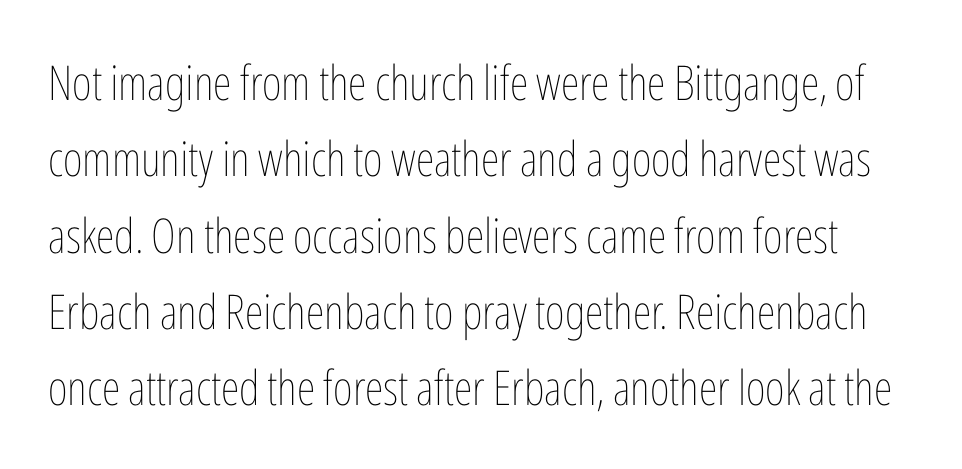
The image shows 48 px thin, condensed type, upright; set normal line spacing (1.59x), normal letter spacing, not underlined; low stroke contrast and a medium x-height.
